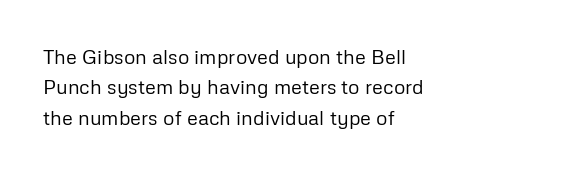
The image shows 20 px text type, upright; set left-aligned, normal line spacing (1.52x), normal letter spacing, not underlined.
